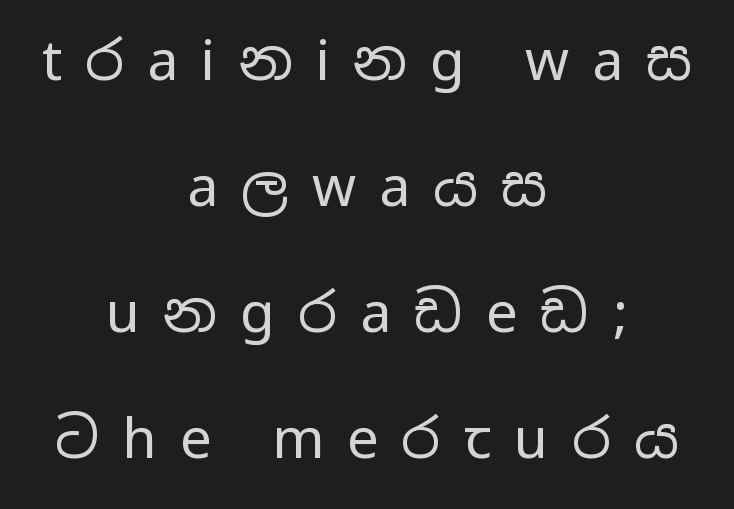
Words float on clear page, feet unadorned. Spacing verdict: proportional, widths tailored to each character. Does extra space separate the letters? Yes, quite a lot of it. Leading: increased. This is sans-serif lettering, the kind often seen on screens and signage.
